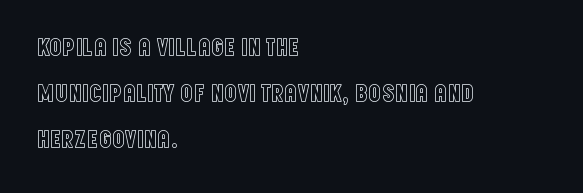
Ascenders rise straight up at ninety degrees. Anything drawn beneath the words? Only blank space. These lines stack with their left ends in a neat column. Here the glyphs are tracked normally, forming tight word shapes.
